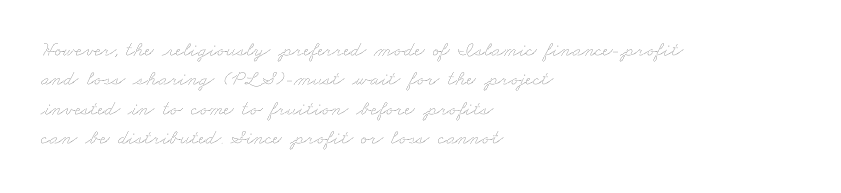
Q: Is the text bold? A: No.
Q: Is the text underlined? A: No.
Q: How is the paragraph aligned? A: Left-aligned.
Q: Is the spacing between letters normal or unusually wide? A: Normal.
Q: Is the spacing between lines tight, normal or loose? A: Normal.
